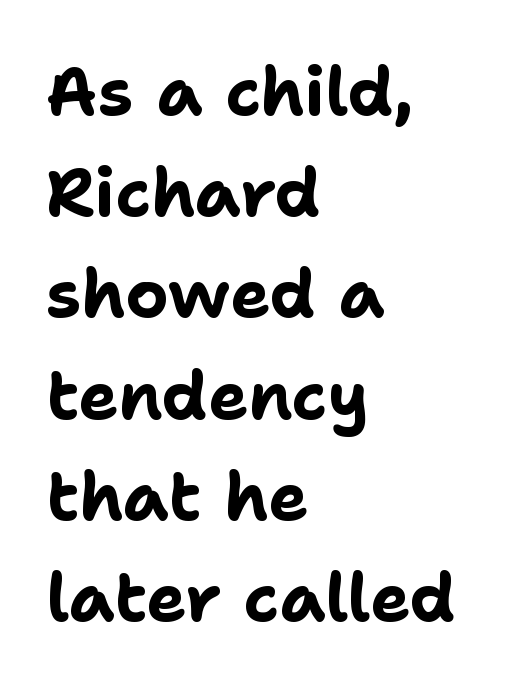
Quick note: interline space is typical. The glyphs in this specimen are sans serif. Is this a fixed-width face? No — the glyphs have proportional, varying widths. Heavy-handed strokes throughout: this text is bold. The passage is arranged the way most books set body copy — flush left.
